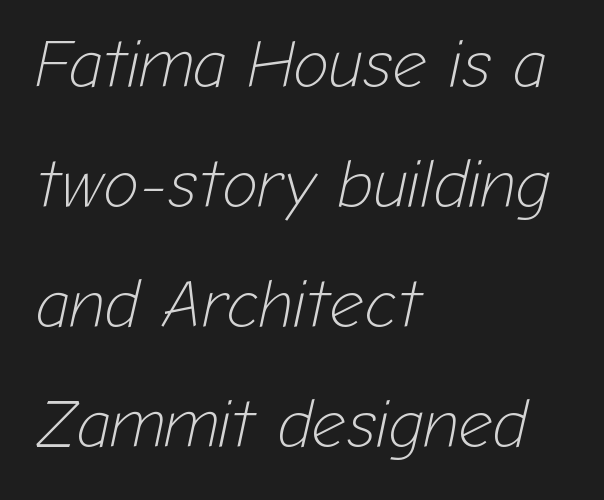
Q: Is the text bold? A: No.
Q: Is the text italic (slanted)? A: Yes, it leans right by about 12 degrees.
Q: Is the text underlined? A: No.
Q: How is the paragraph aligned? A: Left-aligned.
Q: Is the spacing between letters normal or unusually wide? A: Normal.
Q: Width (condensed, normal, or wide)? A: Normal.
Q: Stroke contrast? A: Low.
Q: x-height? A: Medium.
Q: Monospaced? A: No.
